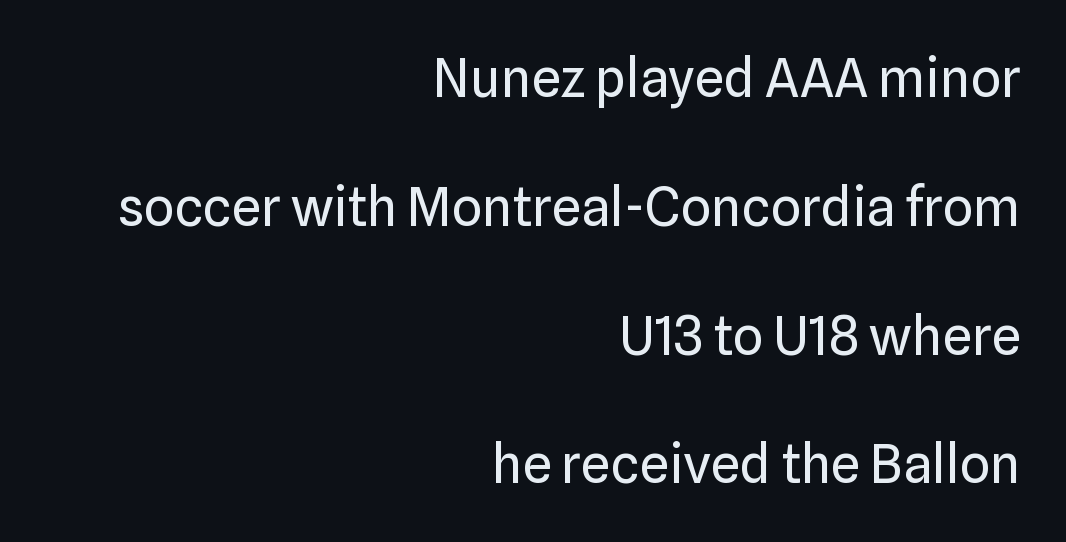
Q: Is the text bold? A: No.
Q: Is the text italic (slanted)? A: No, it is upright.
Q: Is the typeface a serif or a sans-serif typeface? A: Sans-serif.
Q: Is the text underlined? A: No.
Q: How is the paragraph aligned? A: Right-aligned.
Q: Is the spacing between letters normal or unusually wide? A: Normal.
Q: Is the spacing between lines tight, normal or loose? A: Loose.
Q: Width (condensed, normal, or wide)? A: Normal.
Q: Stroke contrast? A: Low.
Q: x-height? A: Medium.
Q: Monospaced? A: No.
